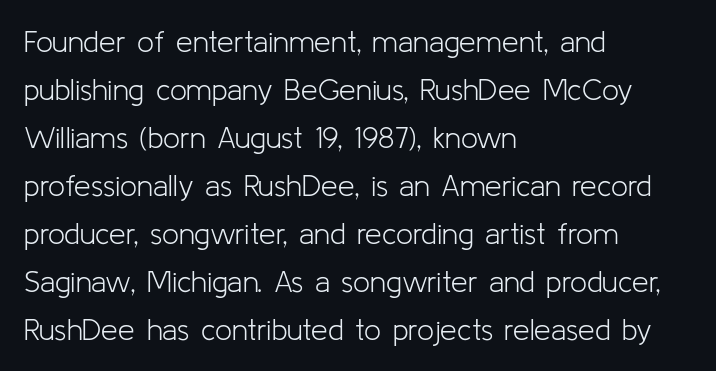
Weight class: somewhere from thin through regular. The letters stand upright; this is a roman face. The string is rendered with underlining switched off. Look at the tracking — it's just the regular setting, nothing added.
